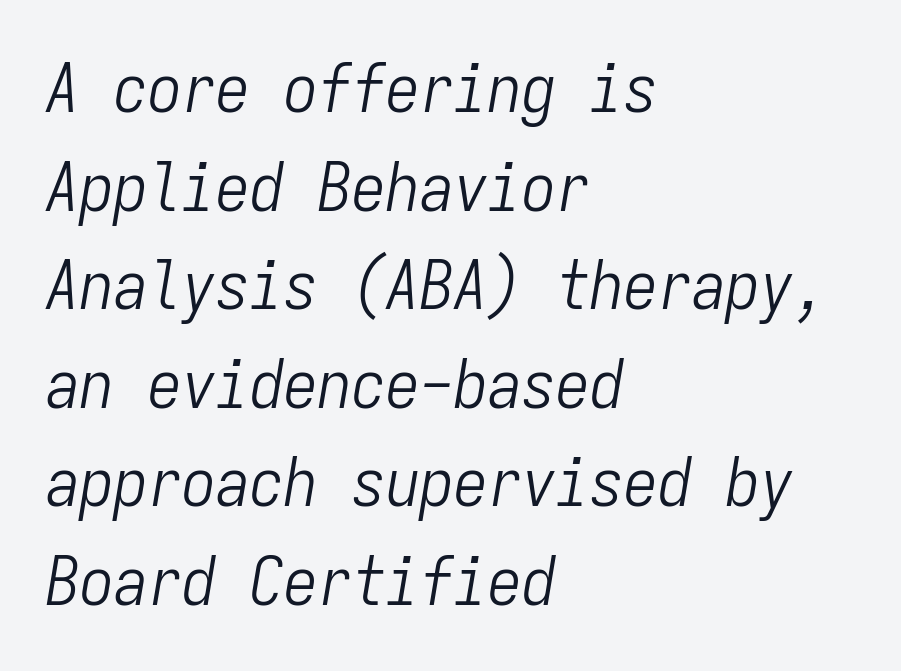
The image shows 68 px light, condensed type, italic (leaning right), monospaced; set left-aligned, normal line spacing (1.45x), normal letter spacing, not underlined; low stroke contrast and a medium x-height.
